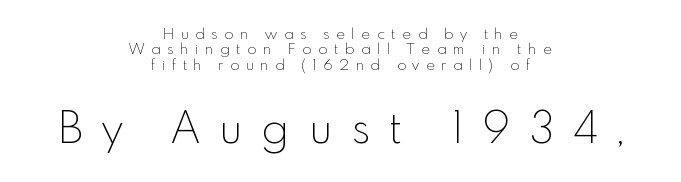
Typesetter's note — lower block bumped up in size, upper block left smaller. The designer went with a sans here, leaving each stem footless. Letters rest on an invisible, unmarked baseline. These lines were composed using upright roman letters. Looks like regular typesetting: each glyph gets only the width it needs.
